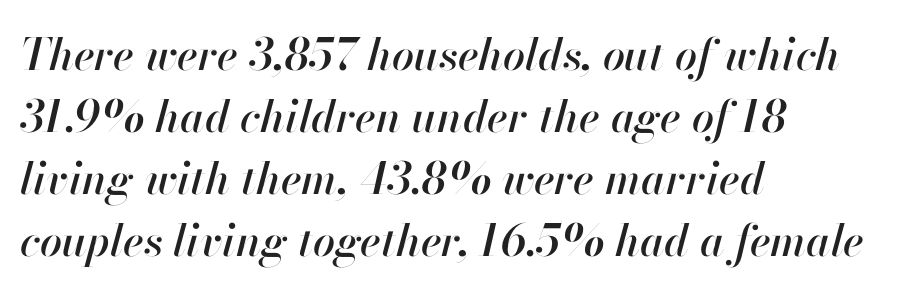
Q: Is the text italic (slanted)? A: Yes, it leans right by about 13 degrees.
Q: Is the text underlined? A: No.
Q: How is the paragraph aligned? A: Left-aligned.
Q: Is the spacing between letters normal or unusually wide? A: Normal.
Q: Is the spacing between lines tight, normal or loose? A: Normal.
Q: Width (condensed, normal, or wide)? A: Normal.
Q: Stroke contrast? A: High.
Q: x-height? A: Small.
Q: Monospaced? A: No.
